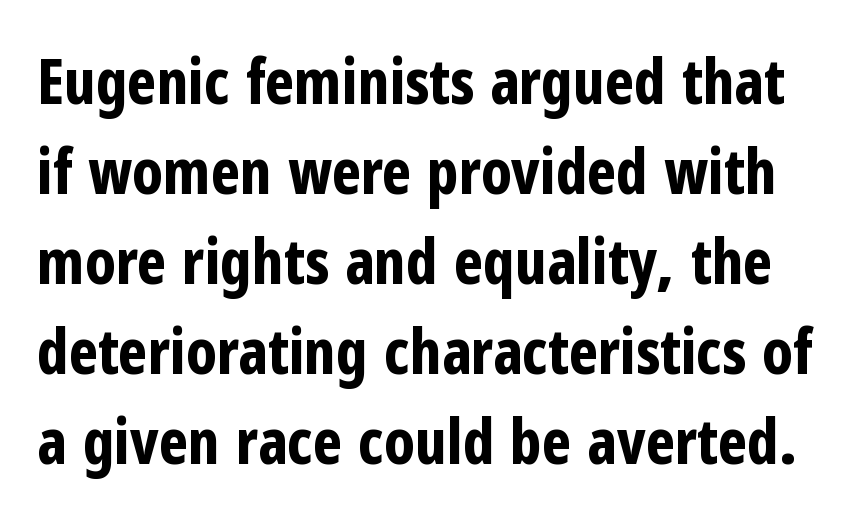
Q: Is the text bold? A: Yes.
Q: Is the text italic (slanted)? A: No, it is upright.
Q: Is the typeface a serif or a sans-serif typeface? A: Sans-serif.
Q: Is the text underlined? A: No.
Q: Is the spacing between letters normal or unusually wide? A: Normal.
Q: Is the spacing between lines tight, normal or loose? A: Normal.
Q: Width (condensed, normal, or wide)? A: Condensed.
Q: Stroke contrast? A: Low.
Q: x-height? A: Medium.
Q: Monospaced? A: No.
